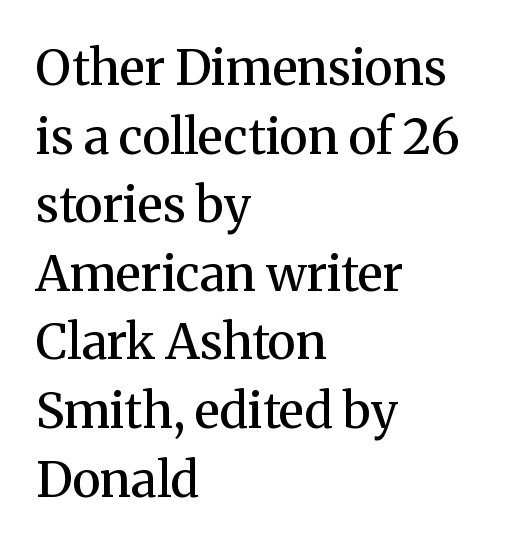
Q: Is the text bold? A: Semi-bold.
Q: Is the text italic (slanted)? A: No, it is upright.
Q: Is the typeface a serif or a sans-serif typeface? A: Serif.
Q: Is the text underlined? A: No.
Q: How is the paragraph aligned? A: Left-aligned.
Q: Is the spacing between letters normal or unusually wide? A: Normal.
Q: Is the spacing between lines tight, normal or loose? A: Normal.
Q: Width (condensed, normal, or wide)? A: Normal.
Q: Stroke contrast? A: Medium.
Q: x-height? A: Medium.
Q: Monospaced? A: No.
